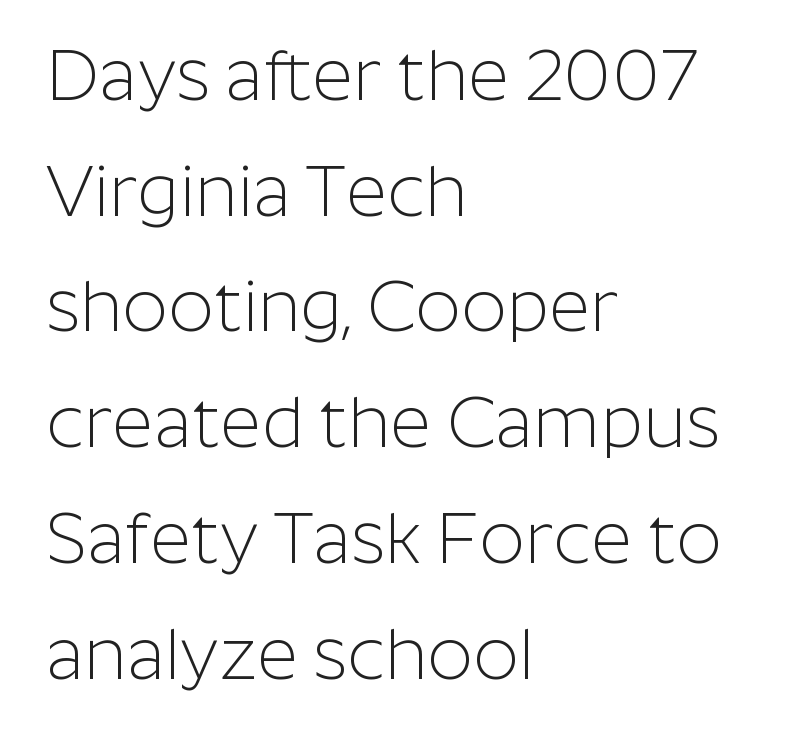
Is this a sans? Yes — the strokes have no serifs. You can tell it's not italic because the verticals are truly vertical. No letter is thick-stroked: the sample isn't bold. Decoration check: the copy has no underline. A student would call this left alignment; a typographer would say flush left, rag right. Regular leading.
